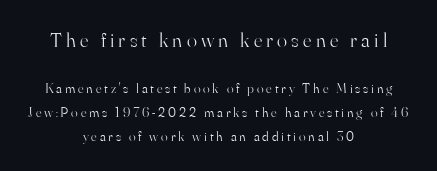
Q: Is the text bold? A: No.
Q: Is the text italic (slanted)? A: No, it is upright.
Q: Is the text underlined? A: No.
Q: How is the paragraph aligned? A: Centered.
Q: Is the spacing between letters normal or unusually wide? A: Unusually wide.
Q: Which block of text is set in a larger size, the first (top) or the second (bottom)? A: The first (top) one.
